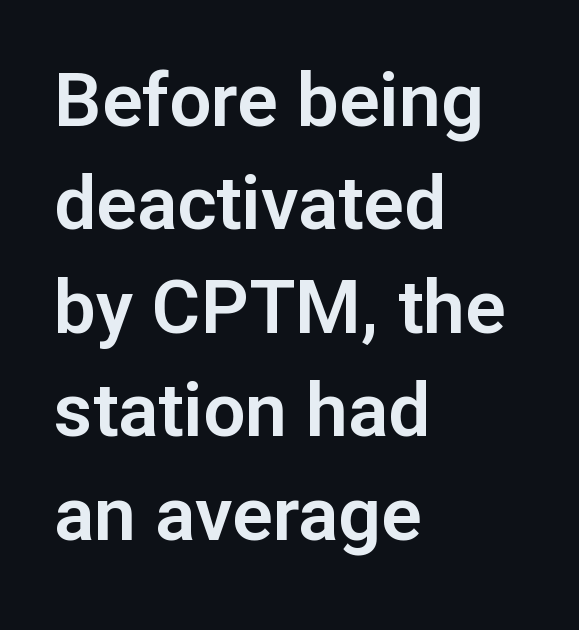
{"serif": "no", "italic": "no", "width": "normal", "stroke_contrast": "low", "x_height": "medium", "monospaced": "no", "underline": "no", "align": "left", "line_spacing": "normal", "line_spacing_ratio": 1.38, "letter_spacing": "normal", "letter_spacing_em": 0.0, "glyph_px": 75}
